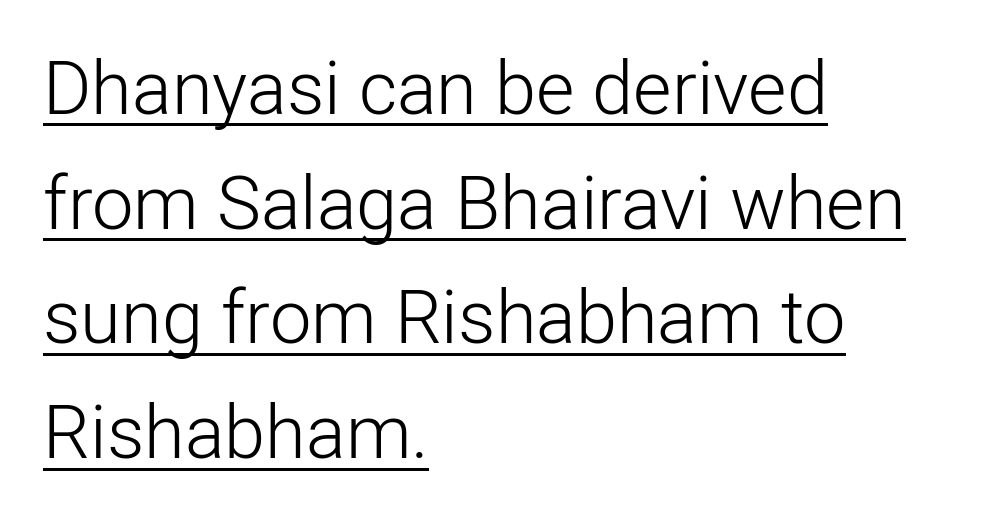
The image shows 74 px light sans-serif type, upright; set left-aligned, normal line spacing (1.55x), normal letter spacing, underlined; low stroke contrast and a medium x-height.
